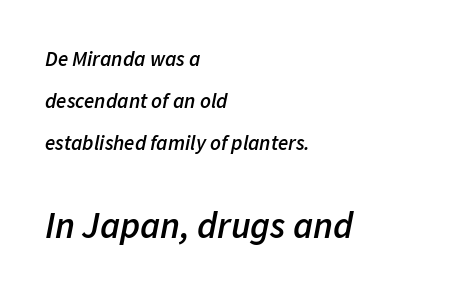
{"italic": "yes", "lean": "right", "slant_degrees": 11, "bold": "semi", "weight": "semibold", "width": "normal", "stroke_contrast": "low", "x_height": "medium", "monospaced": "no", "underline": "no", "align": "left", "line_spacing": "loose", "line_spacing_ratio": 2.01, "letter_spacing": "normal", "letter_spacing_em": 0.0, "larger_block": "second", "size_ratio": 1.76, "glyph_px": 37}
